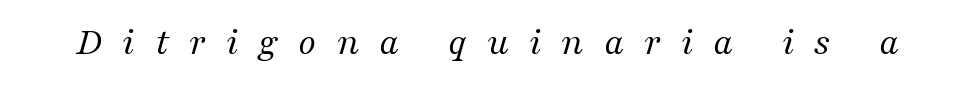
Character widths vary here, with narrow letters taking less room than wide ones. What kind of face is this? One with serifs. Honestly, the letter spacing is so wide it's the main thing you notice. Stroke thickness stays within the range of a standard reading face or lighter. Would a proofreader flag this as italicized? Yes. The gap between lines stays unmarked.
